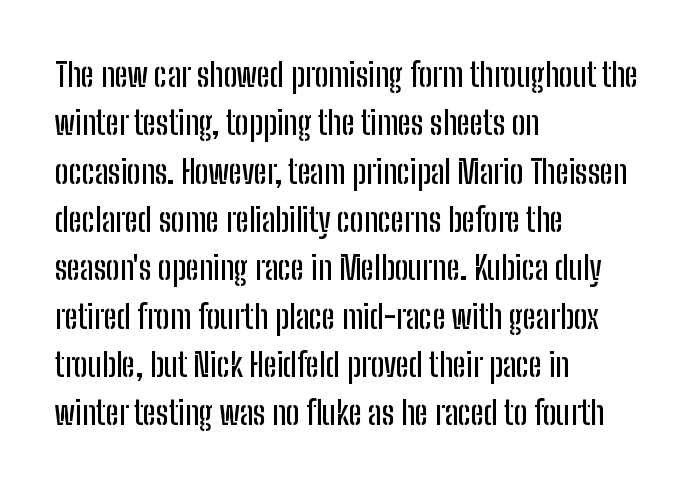
Q: Is the text italic (slanted)? A: No, it is upright.
Q: Is the typeface a serif or a sans-serif typeface? A: Sans-serif.
Q: Is the text underlined? A: No.
Q: How is the paragraph aligned? A: Left-aligned.
Q: Is the spacing between letters normal or unusually wide? A: Normal.
Q: Is the spacing between lines tight, normal or loose? A: Normal.
Q: Width (condensed, normal, or wide)? A: Condensed.
Q: Stroke contrast? A: Low.
Q: x-height? A: Medium.
Q: Monospaced? A: No.
